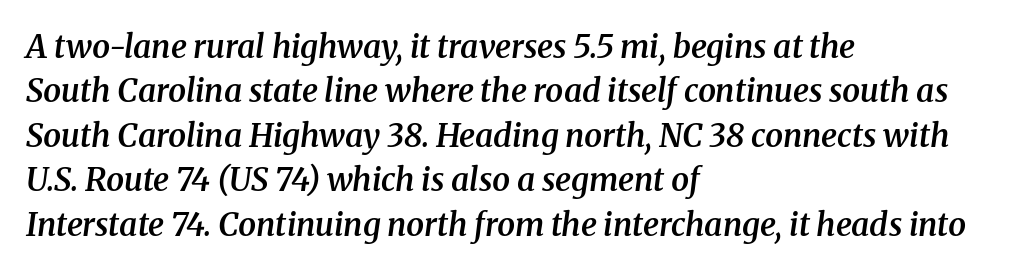
Q: Is the text bold? A: Semi-bold.
Q: Is the text italic (slanted)? A: Yes, it leans right by about 8 degrees.
Q: Is the typeface a serif or a sans-serif typeface? A: Serif.
Q: Is the text underlined? A: No.
Q: How is the paragraph aligned? A: Left-aligned.
Q: Is the spacing between letters normal or unusually wide? A: Normal.
Q: Is the spacing between lines tight, normal or loose? A: Normal.
Q: Width (condensed, normal, or wide)? A: Normal.
Q: Stroke contrast? A: Medium.
Q: x-height? A: Medium.
Q: Monospaced? A: No.
